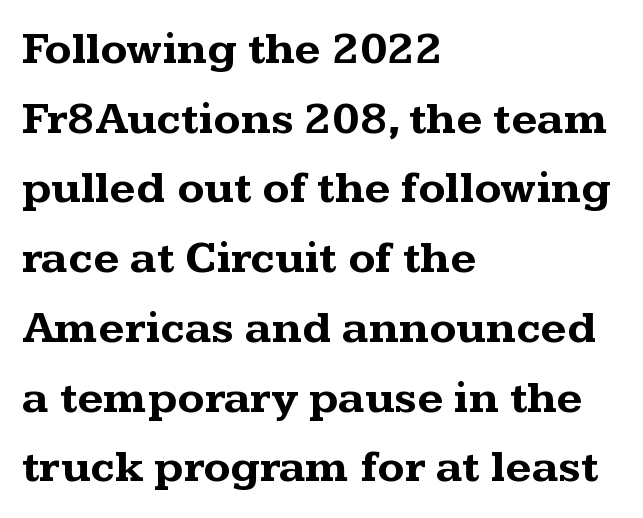
The image shows 45 px bold, wide serif type, upright; set left-aligned, normal line spacing (1.55x), normal letter spacing, not underlined; medium stroke contrast and a medium x-height.
